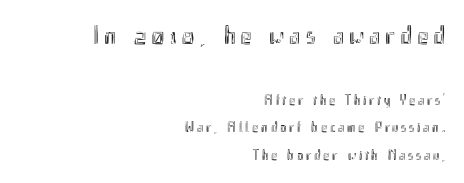
The image shows 27 px text type, upright; set right-aligned, line spacing 1.85x, not underlined; the first (top) block is 1.8x larger.
